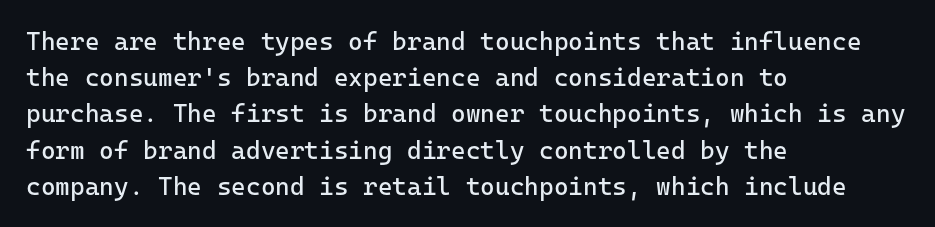
The image shows 25 px text type, upright; set left-aligned, normal line spacing (1.45x), normal letter spacing, not underlined.
